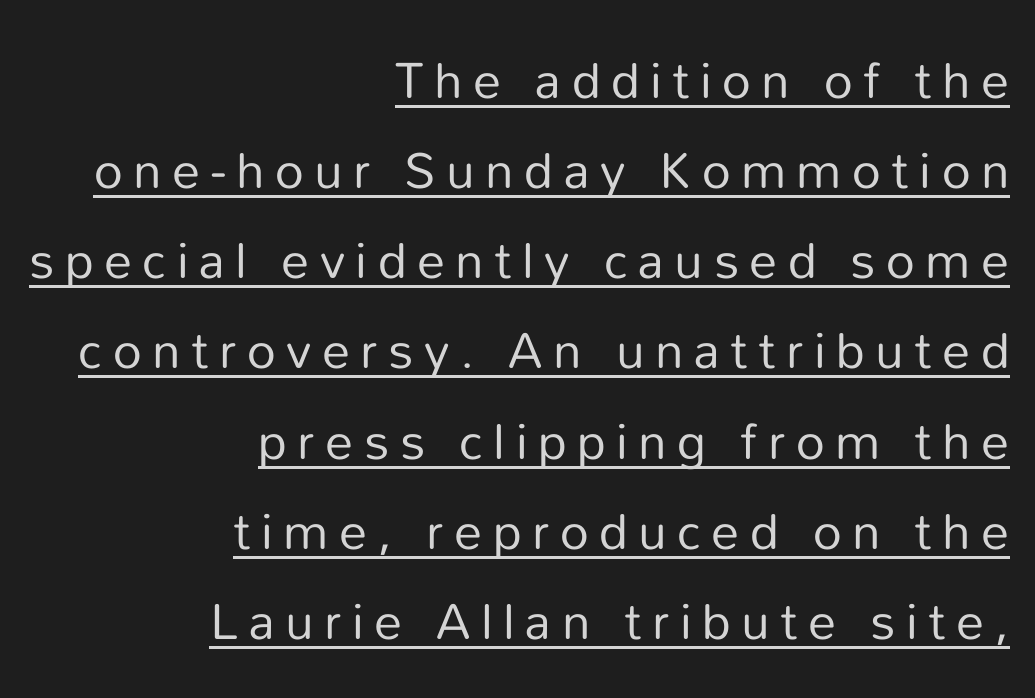
{"serif": "no", "italic": "no", "bold": "no", "weight": "regular", "width": "normal", "stroke_contrast": "low", "x_height": "medium", "monospaced": "no", "underline": "yes", "align": "right", "line_spacing": "normal", "line_spacing_ratio": 1.61, "glyph_px": 56}
